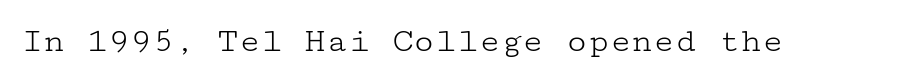
The image shows 36 px light, wide serif type, upright; set normal letter spacing, not underlined; low stroke contrast and a medium x-height.
